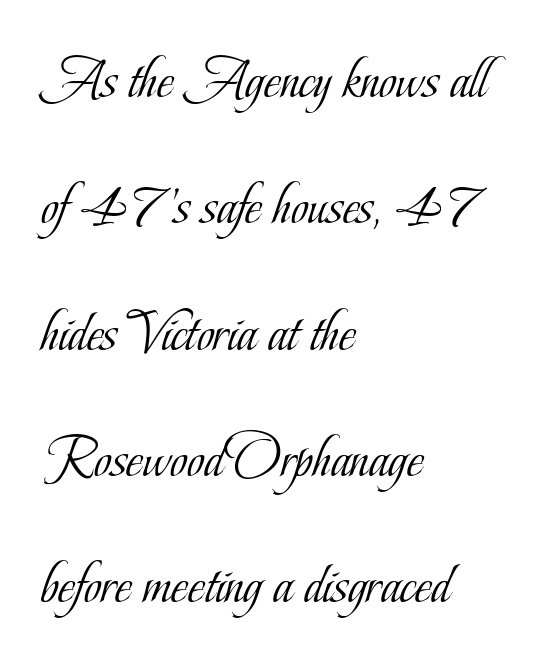
{"serif": "yes", "bold": "no", "weight": "light", "width": "condensed", "stroke_contrast": "low", "x_height": "small", "monospaced": "no", "underline": "no", "align": "left", "line_spacing": "loose", "line_spacing_ratio": 2.14, "letter_spacing": "normal", "letter_spacing_em": 0.0, "glyph_px": 59}
